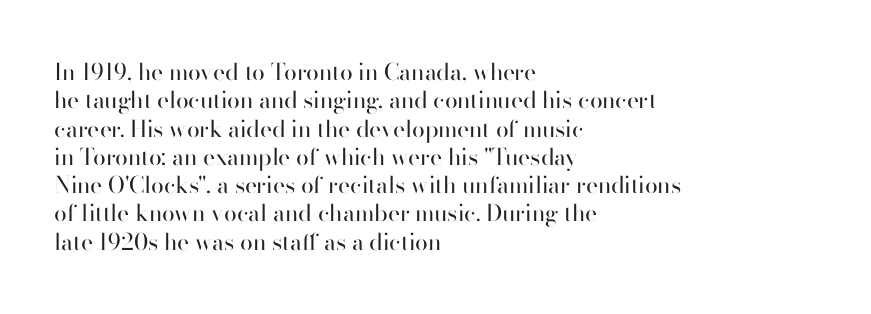
{"italic": "no", "bold": "no", "underline": "no", "align": "left", "line_spacing_ratio": 1.23, "letter_spacing": "normal", "letter_spacing_em": 0.0, "glyph_px": 23}
